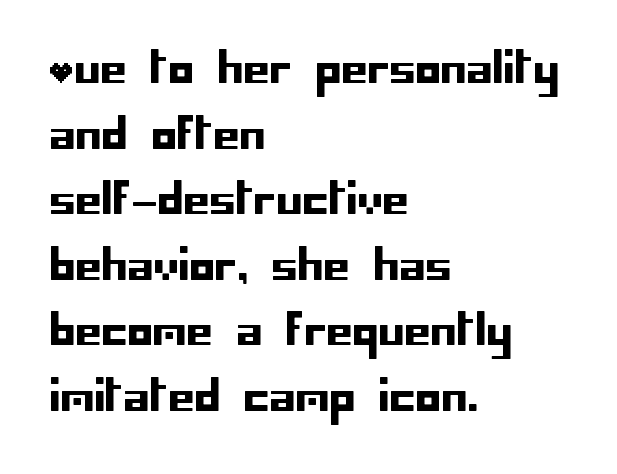
Q: Is the text italic (slanted)? A: No, it is upright.
Q: Is the typeface a serif or a sans-serif typeface? A: Sans-serif.
Q: Is the text underlined? A: No.
Q: How is the paragraph aligned? A: Left-aligned.
Q: Is the spacing between letters normal or unusually wide? A: Normal.
Q: Is the spacing between lines tight, normal or loose? A: Normal.
Q: Width (condensed, normal, or wide)? A: Normal.
Q: Stroke contrast? A: Low.
Q: x-height? A: Large.
